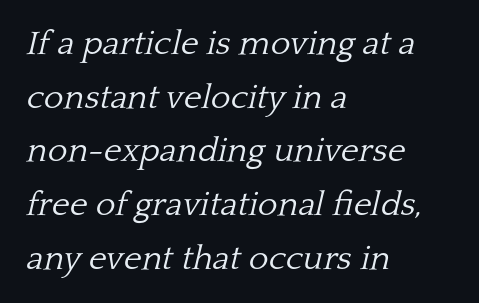
Q: Is the text bold? A: No.
Q: Is the text italic (slanted)? A: Yes, it leans right by about 13 degrees.
Q: Is the typeface a serif or a sans-serif typeface? A: Serif.
Q: Is the text underlined? A: No.
Q: How is the paragraph aligned? A: Left-aligned.
Q: Is the spacing between letters normal or unusually wide? A: Normal.
Q: Is the spacing between lines tight, normal or loose? A: Normal.
Q: Width (condensed, normal, or wide)? A: Normal.
Q: Stroke contrast? A: Low.
Q: x-height? A: Medium.
Q: Monospaced? A: No.
